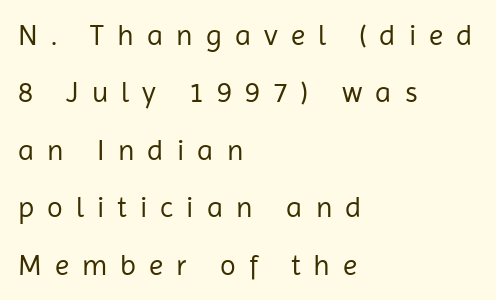
Q: Is the text bold? A: No.
Q: Is the text italic (slanted)? A: No, it is upright.
Q: Is the typeface a serif or a sans-serif typeface? A: Sans-serif.
Q: Is the text underlined? A: No.
Q: How is the paragraph aligned? A: Left-aligned.
Q: Is the spacing between letters normal or unusually wide? A: Unusually wide.
Q: Is the spacing between lines tight, normal or loose? A: Loose.
Q: Width (condensed, normal, or wide)? A: Normal.
Q: Stroke contrast? A: Low.
Q: x-height? A: Medium.
Q: Monospaced? A: No.
